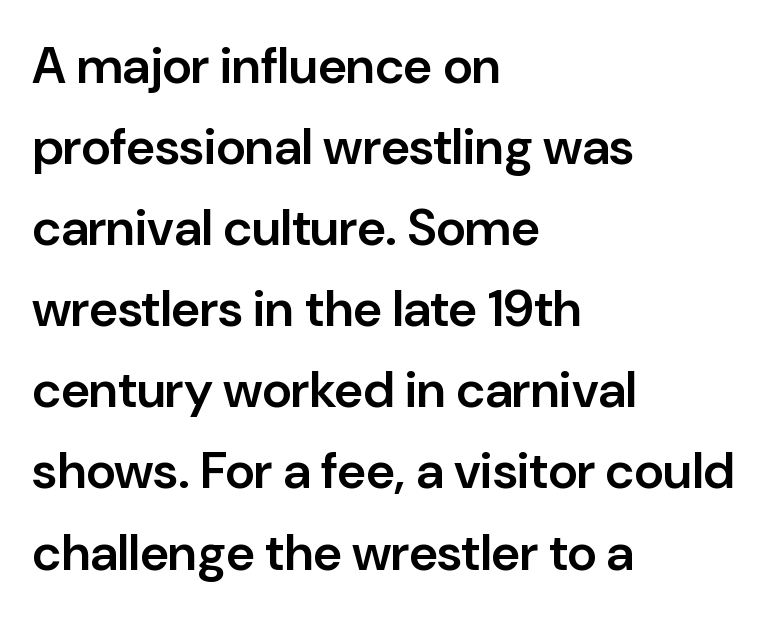
{"serif": "no", "italic": "no", "bold": "semi", "weight": "semibold", "width": "normal", "stroke_contrast": "low", "x_height": "medium", "monospaced": "no", "underline": "no", "align": "left", "line_spacing": "normal", "line_spacing_ratio": 1.59, "letter_spacing": "normal", "letter_spacing_em": 0.0, "glyph_px": 51}
